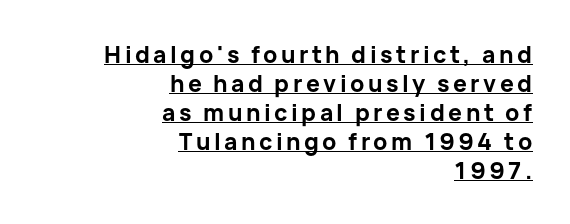
In terms of weight, the rendering is a true, heavy bold. Posture: upright roman. These lines are set flush right with a ragged left edge. You can see a thin bar hugging the bottom of the glyphs. The passage shown stacks its lines at a standard gap.
